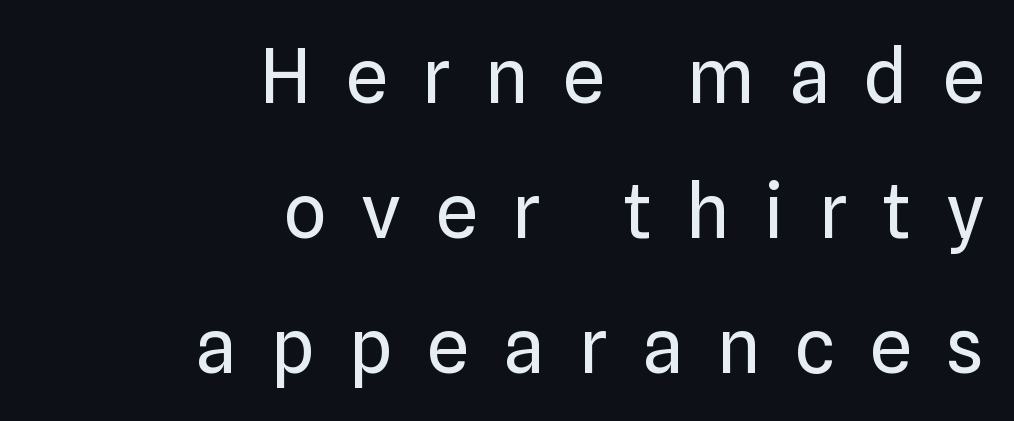
{"serif": "no", "italic": "no", "bold": "no", "weight": "regular", "width": "normal", "stroke_contrast": "low", "x_height": "medium", "monospaced": "no", "underline": "no", "align": "right", "line_spacing_ratio": 1.8, "letter_spacing": "wide", "letter_spacing_em": 0.46, "glyph_px": 75}
